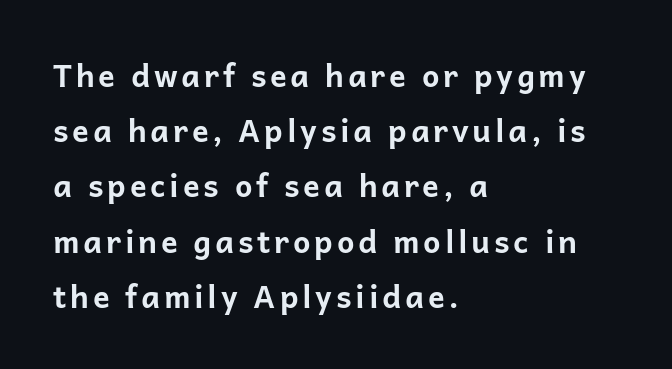
The image shows 31 px bold sans-serif type, upright; set left-aligned, line spacing 1.78x, not underlined; low stroke contrast and a medium x-height.
